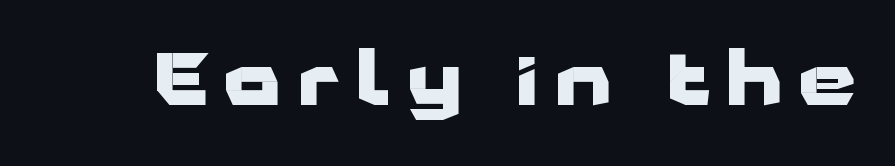
I'd call this a sans setting — the letters go barefoot. The lettering holds an erect, upright posture throughout. Bold? Absolutely — the strokes are thick and heavy. Spacing verdict: proportional, widths tailored to each character. How are the letters spaced? Widely, with obvious added tracking.
